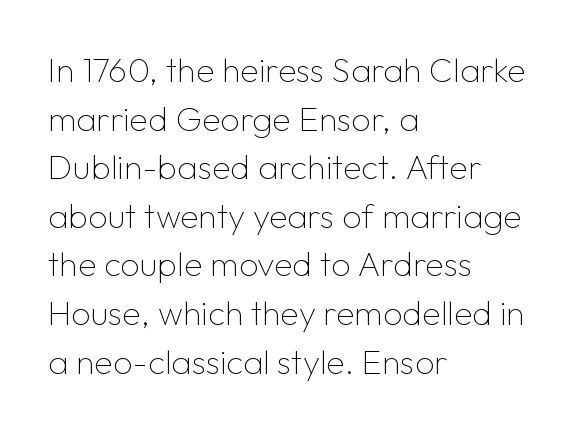
{"serif": "no", "italic": "no", "bold": "no", "weight": "thin", "width": "normal", "stroke_contrast": "low", "x_height": "medium", "monospaced": "no", "underline": "no", "align": "left", "line_spacing": "normal", "line_spacing_ratio": 1.43, "letter_spacing": "normal", "letter_spacing_em": 0.0, "glyph_px": 34}
